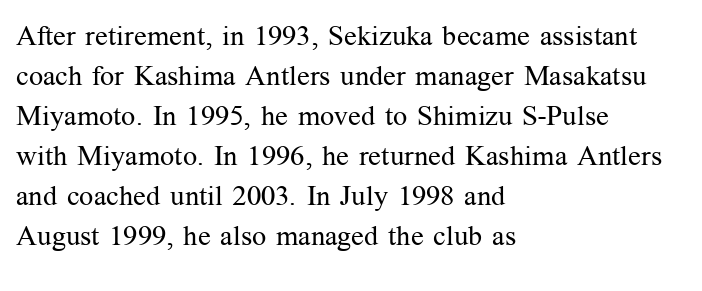
{"serif": "yes", "italic": "no", "bold": "no", "weight": "regular", "width": "normal", "stroke_contrast": "medium", "x_height": "medium", "monospaced": "no", "underline": "no", "align": "left", "line_spacing": "normal", "line_spacing_ratio": 1.43, "letter_spacing": "normal", "letter_spacing_em": 0.0, "glyph_px": 28}
